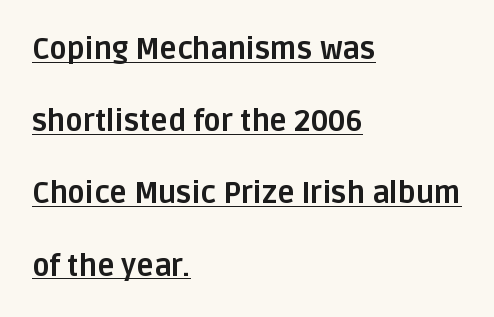
{"serif": "no", "italic": "no", "bold": "yes", "weight": "bold", "width": "normal", "stroke_contrast": "low", "x_height": "large", "monospaced": "no", "underline": "yes", "align": "left", "line_spacing": "loose", "line_spacing_ratio": 2.49, "letter_spacing": "normal", "letter_spacing_em": 0.0, "glyph_px": 29}
